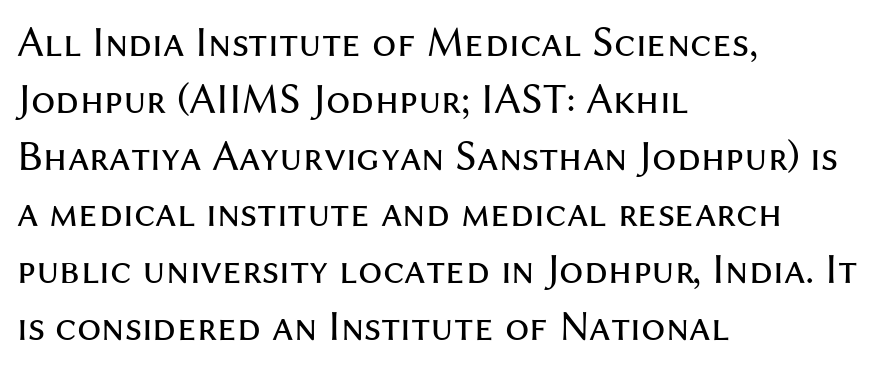
{"serif": "no", "italic": "no", "bold": "no", "weight": "regular", "width": "normal", "stroke_contrast": "medium", "x_height": "medium", "monospaced": "no", "underline": "no", "align": "left", "line_spacing": "normal", "line_spacing_ratio": 1.32, "letter_spacing": "normal", "letter_spacing_em": 0.0, "glyph_px": 43}
